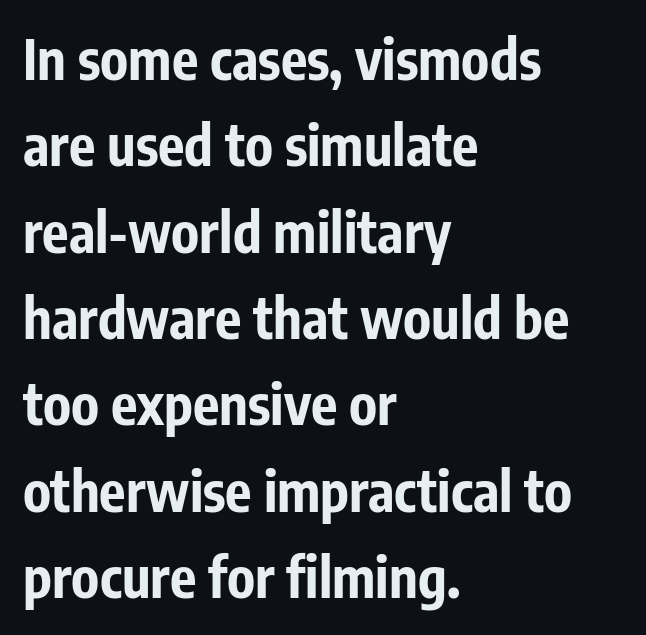
Q: Is the text bold? A: Yes.
Q: Is the text italic (slanted)? A: No, it is upright.
Q: Is the typeface a serif or a sans-serif typeface? A: Sans-serif.
Q: Is the text underlined? A: No.
Q: How is the paragraph aligned? A: Left-aligned.
Q: Is the spacing between letters normal or unusually wide? A: Normal.
Q: Is the spacing between lines tight, normal or loose? A: Normal.
Q: Width (condensed, normal, or wide)? A: Condensed.
Q: Stroke contrast? A: Low.
Q: x-height? A: Medium.
Q: Monospaced? A: No.
